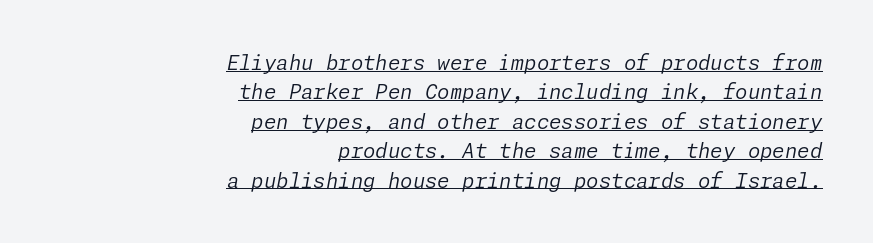
Honestly, the row spacing looks completely unremarkable. Characters follow at the spacing the type designer built in. The font's italic variant was chosen for this text. Stroke thickness stays within the range of a standard reading face or lighter. Somebody hit Ctrl+U on this one — the words are underlined. Which margin do the lines hug? The right one — the left edge is uneven.
